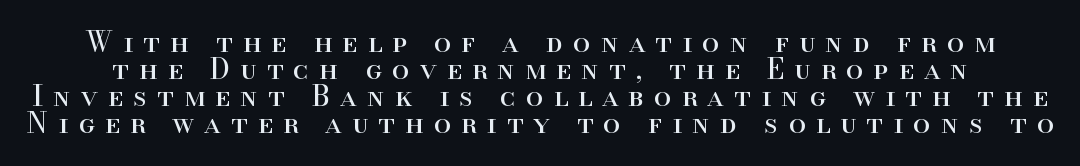
Q: Is the text bold? A: No.
Q: Is the text italic (slanted)? A: No, it is upright.
Q: Is the typeface a serif or a sans-serif typeface? A: Serif.
Q: Is the text underlined? A: No.
Q: Is the spacing between letters normal or unusually wide? A: Unusually wide.
Q: Is the spacing between lines tight, normal or loose? A: Tight.
Q: Width (condensed, normal, or wide)? A: Normal.
Q: Stroke contrast? A: High.
Q: x-height? A: Small.
Q: Monospaced? A: No.
